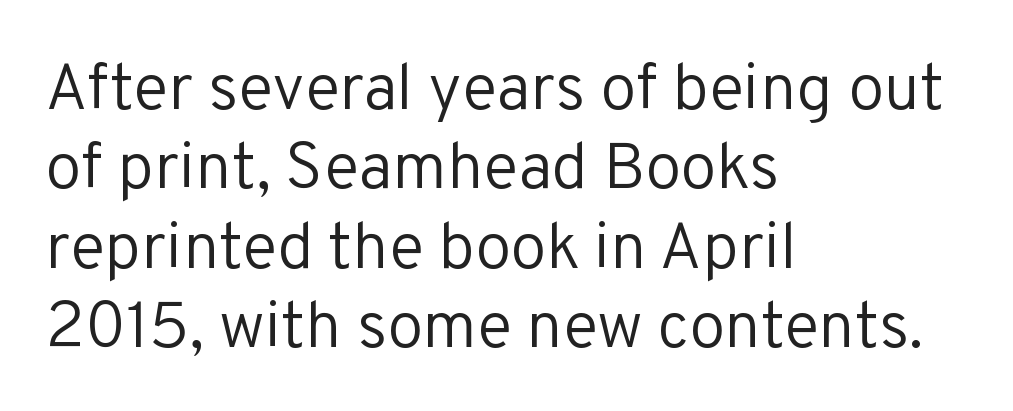
Honestly, the letter spacing is just normal — you wouldn't notice it. A typesetter would call this proportional, since set widths differ per character. The characters are drawn with everyday or finer stroke widths. In terms of letterform style, serifs are entirely absent. These lines are set flush left with a ragged right edge. The specimen omits any rule beneath the text block's lines.
